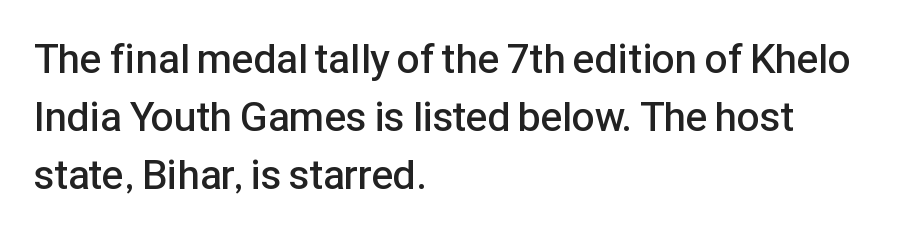
Varying glyph widths throughout — classic text-font behaviour. Glance below the letters and you will spot only blank space. Glyph-to-glyph distance matches everyday printed text. The text was rendered using a sans face with plain stroke endings.
